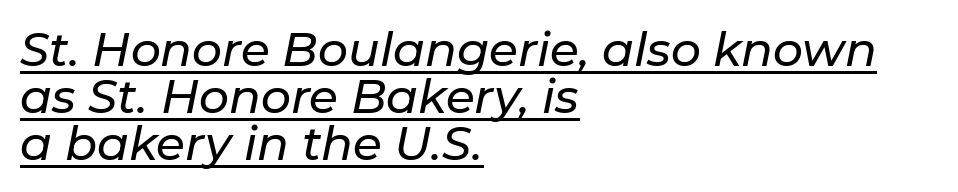
This sample has the flowing, uneven cadence of proportional lettering. What decoration does the sample have? An underline. The gaps between neighbouring characters are ordinary and unremarkable. The passage shown leans; its letterforms are oblique. Successive baselines arrive quickly, one right under another.
